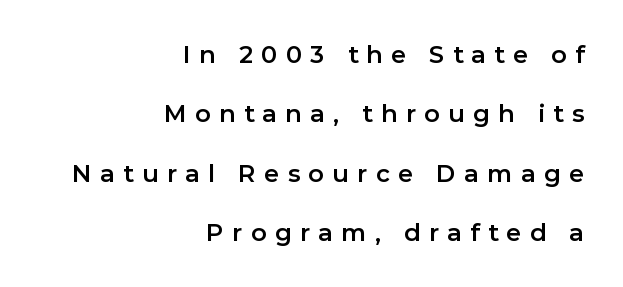
The image shows 24 px text type, upright; set right-aligned, loose line spacing (2.47x), unusually wide letter spacing (+0.35 em), not underlined.
